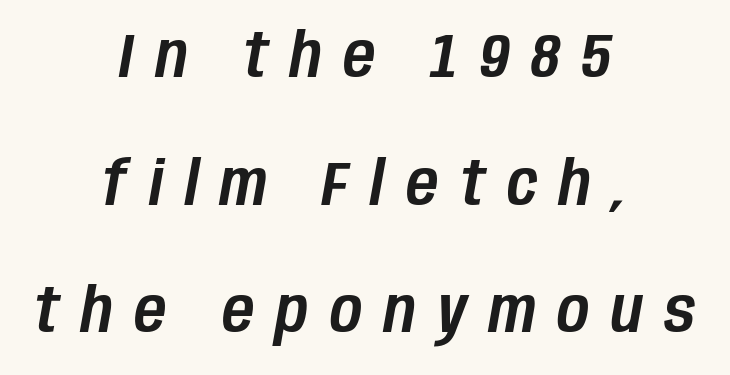
Q: Is the text italic (slanted)? A: Yes, it leans right by about 10 degrees.
Q: Is the text underlined? A: No.
Q: How is the paragraph aligned? A: Centered.
Q: Is the spacing between letters normal or unusually wide? A: Unusually wide.
Q: Is the spacing between lines tight, normal or loose? A: Loose.
Q: Width (condensed, normal, or wide)? A: Condensed.
Q: Stroke contrast? A: Low.
Q: x-height? A: Large.
Q: Monospaced? A: No.
